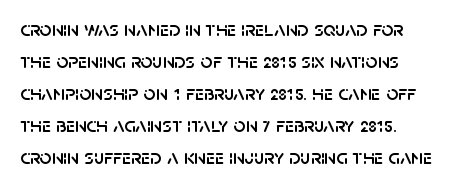
{"italic": "no", "underline": "no", "align": "left", "line_spacing": "normal", "line_spacing_ratio": 1.52, "letter_spacing": "normal", "letter_spacing_em": 0.0, "glyph_px": 21}
